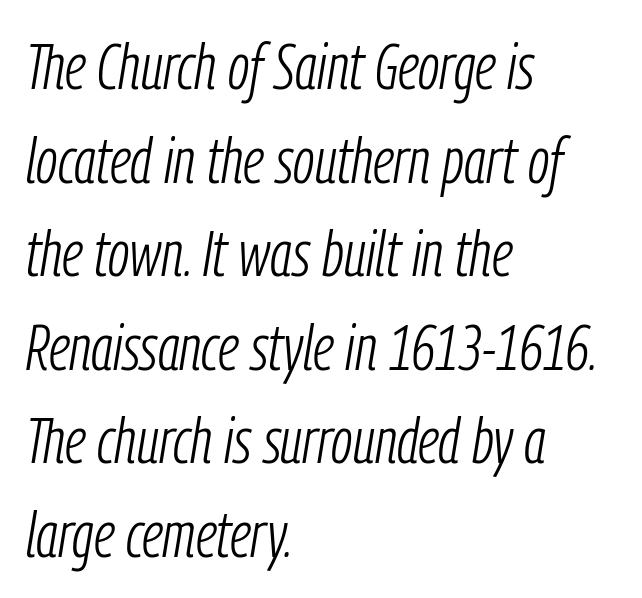
Q: Is the text bold? A: No.
Q: Is the text italic (slanted)? A: Yes, it leans right by about 9 degrees.
Q: Is the text underlined? A: No.
Q: How is the paragraph aligned? A: Left-aligned.
Q: Is the spacing between letters normal or unusually wide? A: Normal.
Q: Is the spacing between lines tight, normal or loose? A: Normal.
Q: Width (condensed, normal, or wide)? A: Condensed.
Q: Stroke contrast? A: Low.
Q: x-height? A: Medium.
Q: Monospaced? A: No.
